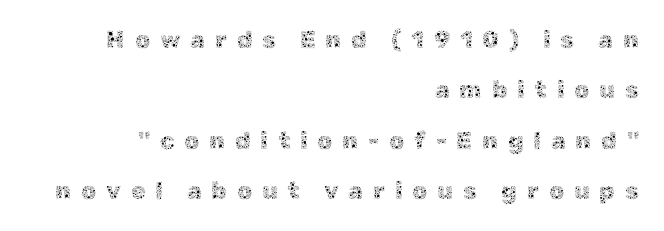
The image shows 24 px text type, upright; set right-aligned, loose line spacing (2.1x), unusually wide letter spacing (+0.4 em), not underlined.
